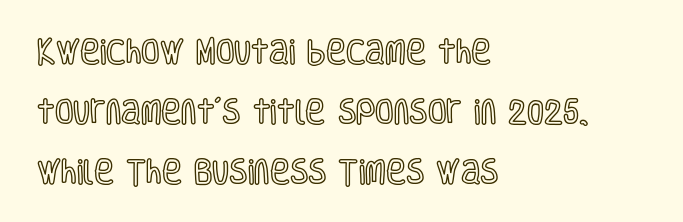
Q: Is the text italic (slanted)? A: No, it is upright.
Q: Is the text underlined? A: No.
Q: How is the paragraph aligned? A: Left-aligned.
Q: Is the spacing between letters normal or unusually wide? A: Normal.
Q: Is the spacing between lines tight, normal or loose? A: Loose.
